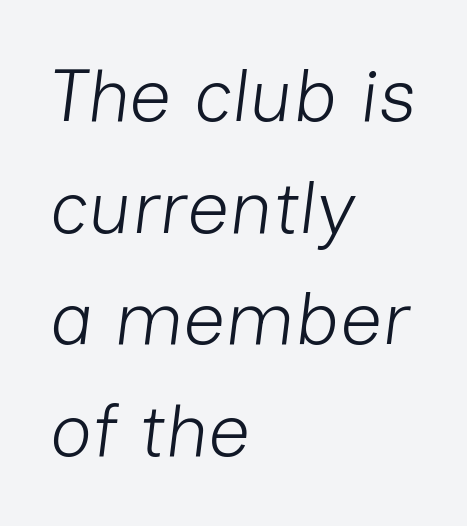
{"italic": "yes", "lean": "right", "slant_degrees": 7, "bold": "no", "weight": "light", "width": "normal", "stroke_contrast": "low", "x_height": "medium", "monospaced": "no", "underline": "no", "align": "left", "line_spacing": "normal", "line_spacing_ratio": 1.51, "letter_spacing": "normal", "letter_spacing_em": 0.0, "glyph_px": 74}
